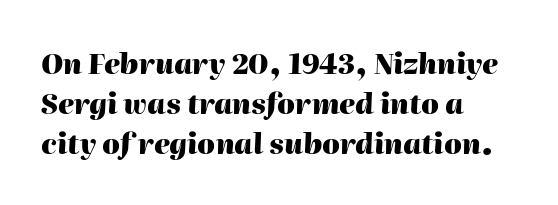
The image shows 28 px heavy type, italic (leaning right); set left-aligned, normal line spacing (1.43x), normal letter spacing, not underlined; high stroke contrast and a medium x-height.
